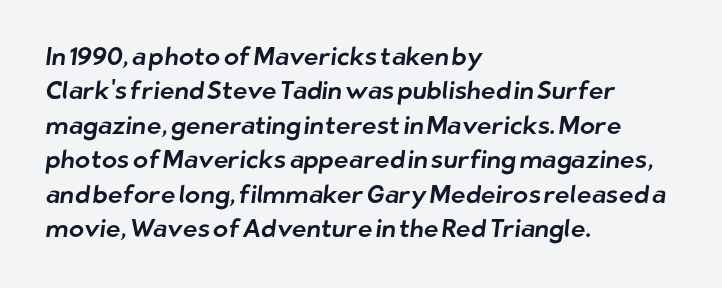
The image shows 25 px text type; set left-aligned, normal line spacing (1.38x), normal letter spacing, not underlined.
